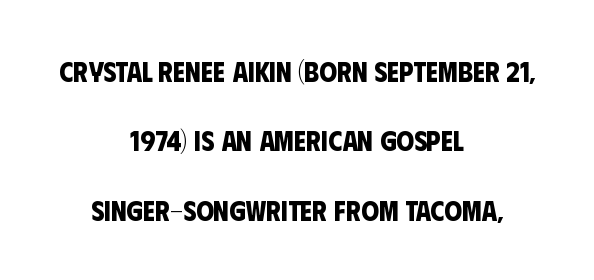
Q: Is the text bold? A: Yes.
Q: Is the typeface a serif or a sans-serif typeface? A: Sans-serif.
Q: Is the text underlined? A: No.
Q: How is the paragraph aligned? A: Centered.
Q: Is the spacing between letters normal or unusually wide? A: Normal.
Q: Is the spacing between lines tight, normal or loose? A: Loose.
Q: Width (condensed, normal, or wide)? A: Condensed.
Q: Stroke contrast? A: Low.
Q: x-height? A: Large.
Q: Monospaced? A: No.
